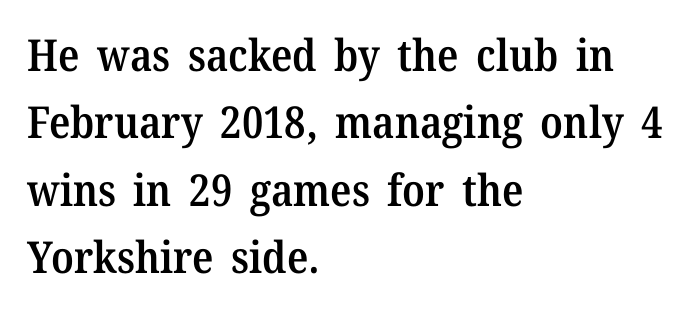
A student would call this left alignment; a typographer would say flush left, rag right. A semibold gives these letters moderate extra thickness, short of bold. If you measured baseline to baseline, you'd find a middling distance. Descender tails drop into unmarked territory. The passage shown has conventional tracking throughout.
